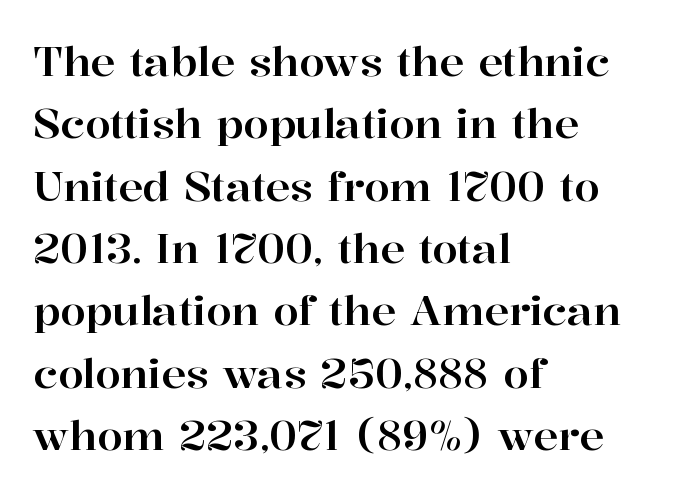
{"serif": "yes", "italic": "no", "width": "normal", "stroke_contrast": "high", "x_height": "medium", "monospaced": "no", "underline": "no", "align": "left", "line_spacing": "normal", "line_spacing_ratio": 1.52, "letter_spacing": "normal", "letter_spacing_em": 0.0, "glyph_px": 41}
